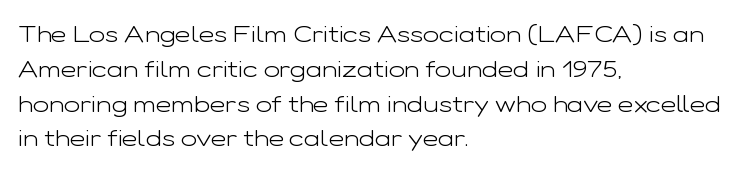
The image shows 24 px text type, upright; set left-aligned, normal line spacing (1.45x), normal letter spacing, not underlined.
